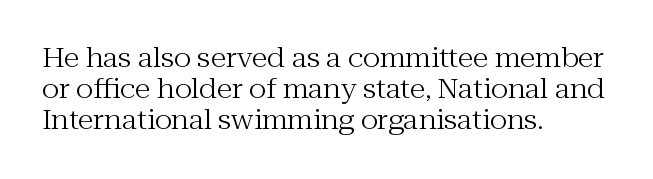
{"italic": "no", "bold": "no", "underline": "no", "align": "left", "line_spacing_ratio": 1.2, "letter_spacing": "normal", "letter_spacing_em": 0.0, "glyph_px": 26}
